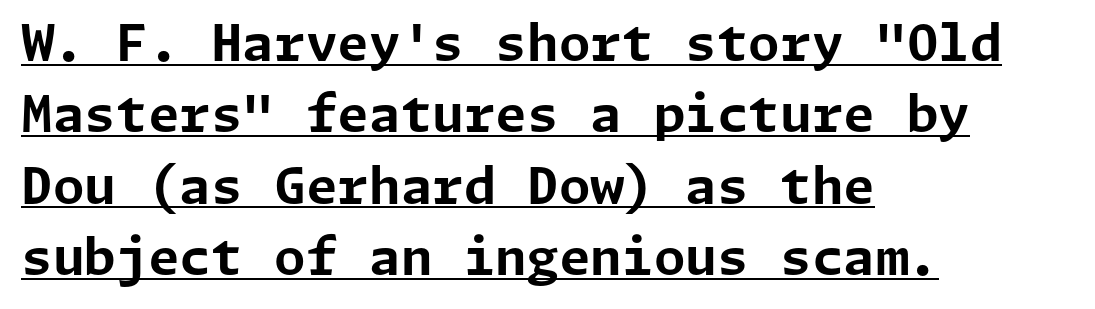
{"serif": "no", "italic": "no", "bold": "yes", "weight": "bold", "width": "normal", "stroke_contrast": "low", "x_height": "medium", "underline": "yes", "align": "left", "line_spacing": "normal", "line_spacing_ratio": 1.4, "letter_spacing": "normal", "letter_spacing_em": 0.0, "glyph_px": 51}
